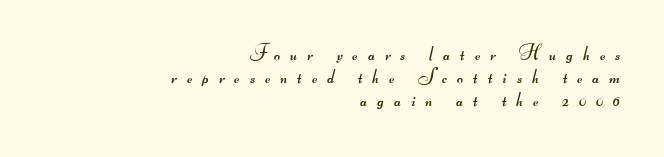
{"bold": "no", "underline": "no", "align": "right", "line_spacing": "tight", "line_spacing_ratio": 1.1, "letter_spacing": "wide", "letter_spacing_em": 0.48, "glyph_px": 21}
